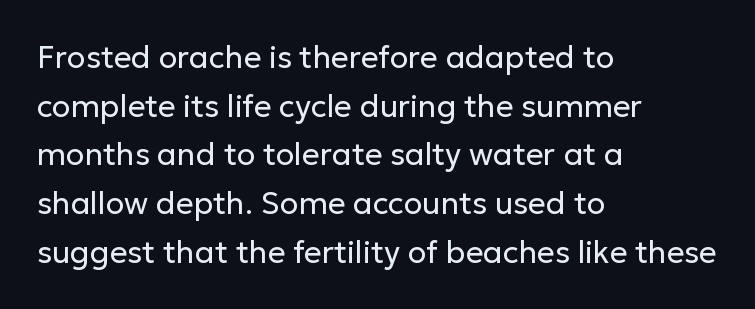
{"serif": "no", "italic": "no", "bold": "no", "weight": "regular", "width": "normal", "stroke_contrast": "low", "x_height": "medium", "monospaced": "no", "underline": "no", "align": "left", "line_spacing": "normal", "line_spacing_ratio": 1.57, "letter_spacing": "normal", "letter_spacing_em": 0.0, "glyph_px": 31}
